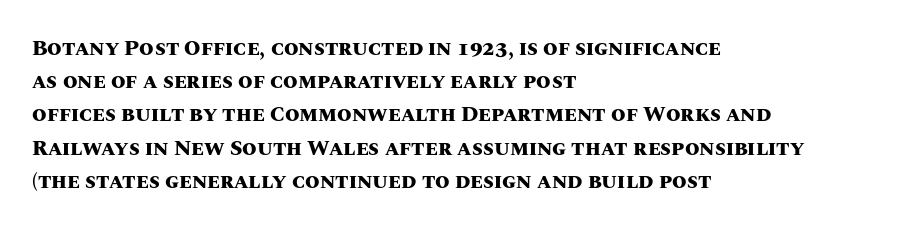
{"italic": "no", "bold": "yes", "underline": "no", "align": "left", "line_spacing": "normal", "line_spacing_ratio": 1.58, "letter_spacing": "normal", "letter_spacing_em": 0.0, "glyph_px": 21}
